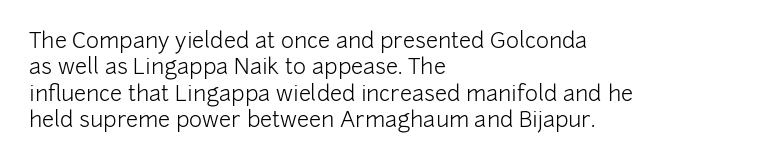
Q: Is the text bold? A: No.
Q: Is the text italic (slanted)? A: No, it is upright.
Q: Is the text underlined? A: No.
Q: How is the paragraph aligned? A: Left-aligned.
Q: Is the spacing between letters normal or unusually wide? A: Normal.
